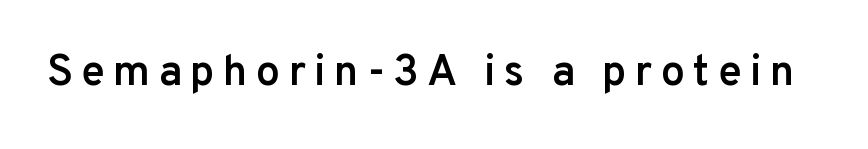
Q: Is the text bold? A: Semi-bold.
Q: Is the text italic (slanted)? A: No, it is upright.
Q: Is the typeface a serif or a sans-serif typeface? A: Sans-serif.
Q: Is the text underlined? A: No.
Q: Width (condensed, normal, or wide)? A: Normal.
Q: Stroke contrast? A: Low.
Q: x-height? A: Medium.
Q: Monospaced? A: No.
